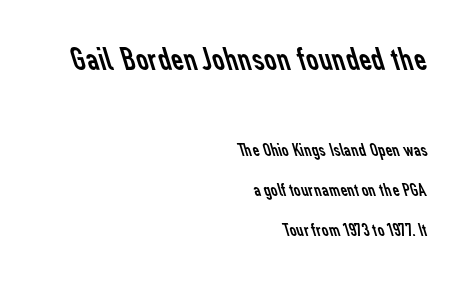
{"serif": "no", "bold": "no", "weight": "regular", "width": "normal", "stroke_contrast": "low", "x_height": "medium", "monospaced": "no", "underline": "no", "align": "right", "line_spacing": "loose", "line_spacing_ratio": 2.09, "letter_spacing": "normal", "letter_spacing_em": 0.0, "larger_block": "first", "size_ratio": 1.79, "glyph_px": 34}
